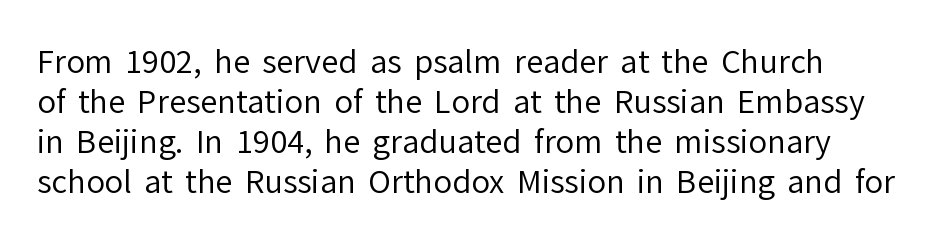
One-word summary of the alignment: left. Check the space under the baseline: it is left empty. This sample has the flowing, uneven cadence of proportional lettering. Weight: not bold — regular or lighter. Serifs: no, the terminals of the letterforms are clean. It's the straight-up-and-down kind of type.
